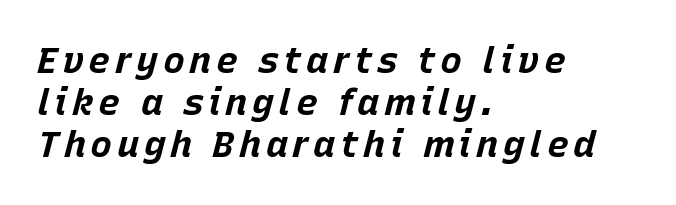
The face used here is proportionally spaced, like ordinary book or web type. The words here are not underlined. Compared with a centered layout, this one pins lines to the left instead. The whole block is typeset with a tilt. Notice how thick the strokes are: this is what a full bold looks like. The line-height multiplier appears low, near solid setting.
